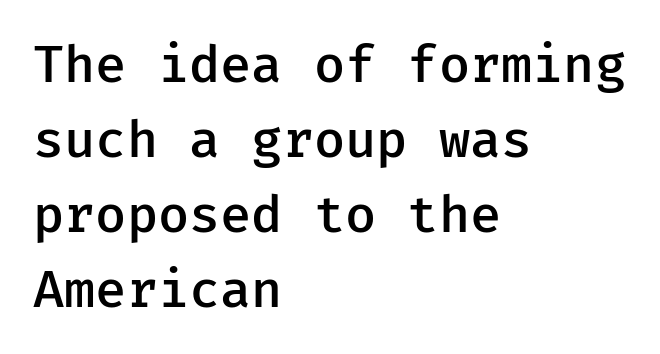
Q: Is the text bold? A: Semi-bold.
Q: Is the text italic (slanted)? A: No, it is upright.
Q: Is the typeface a serif or a sans-serif typeface? A: Sans-serif.
Q: Is the text underlined? A: No.
Q: How is the paragraph aligned? A: Left-aligned.
Q: Is the spacing between letters normal or unusually wide? A: Normal.
Q: Is the spacing between lines tight, normal or loose? A: Normal.
Q: Width (condensed, normal, or wide)? A: Normal.
Q: Stroke contrast? A: Low.
Q: x-height? A: Medium.
